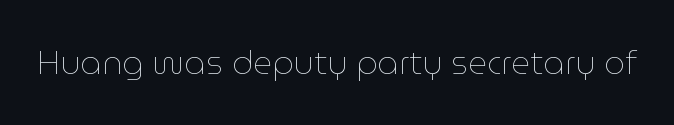
The image shows 33 px thin type, upright; set normal letter spacing, not underlined; low stroke contrast and a medium x-height.
